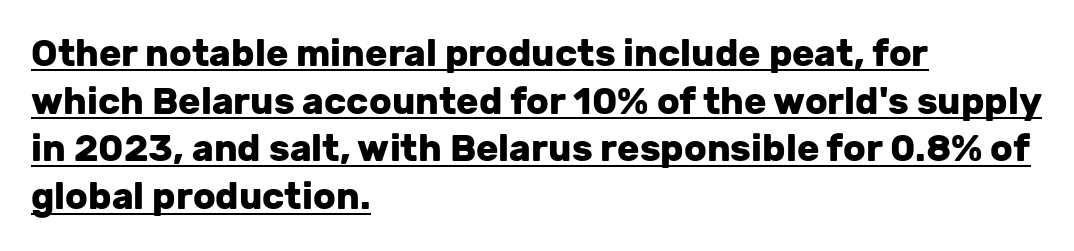
The image shows 37 px heavy sans-serif type, upright; set left-aligned, normal line spacing (1.29x), normal letter spacing, underlined; low stroke contrast and a medium x-height.
